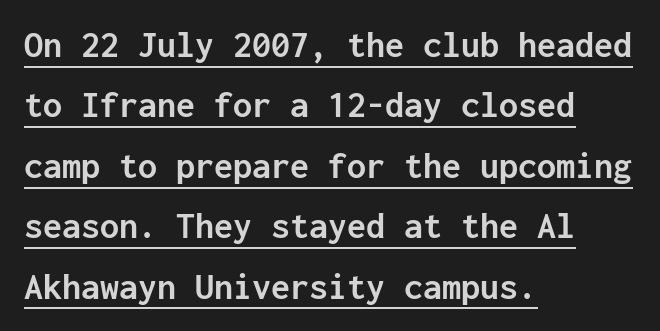
Q: Is the text bold? A: Yes.
Q: Is the text italic (slanted)? A: No, it is upright.
Q: Is the typeface a serif or a sans-serif typeface? A: Sans-serif.
Q: Is the text underlined? A: Yes.
Q: How is the paragraph aligned? A: Left-aligned.
Q: Is the spacing between letters normal or unusually wide? A: Normal.
Q: Is the spacing between lines tight, normal or loose? A: Normal.
Q: Width (condensed, normal, or wide)? A: Normal.
Q: Stroke contrast? A: Low.
Q: x-height? A: Medium.
Q: Monospaced? A: Yes.
